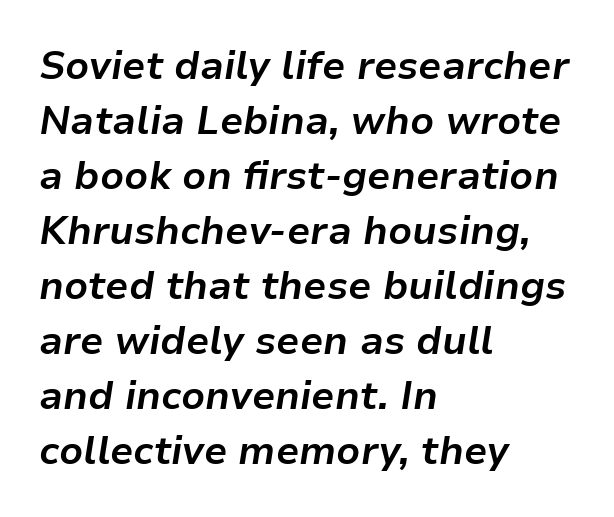
Does the lettering tilt? It does — this is italic. Evenly set lines give the paragraph a standard silhouette. Each line starts at the same left margin while the right side varies. Has an underline been added? It has not.
